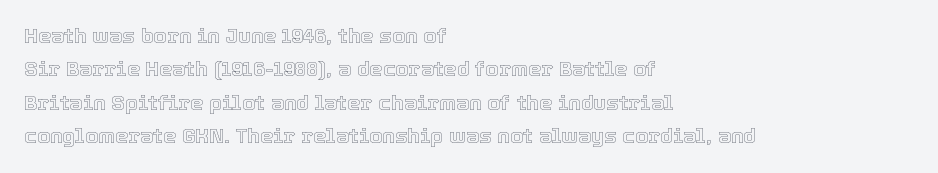
Q: Is the text italic (slanted)? A: No, it is upright.
Q: Is the text underlined? A: No.
Q: How is the paragraph aligned? A: Left-aligned.
Q: Is the spacing between letters normal or unusually wide? A: Normal.
Q: Is the spacing between lines tight, normal or loose? A: Normal.
